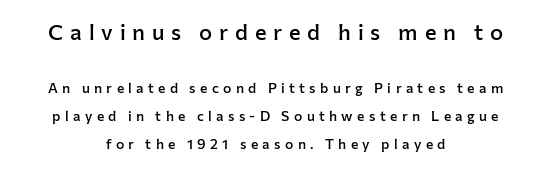
The image shows 22 px text type, upright; set centered, loose line spacing (1.99x), unusually wide letter spacing (+0.31 em), not underlined; the first (top) block is 1.57x larger.
